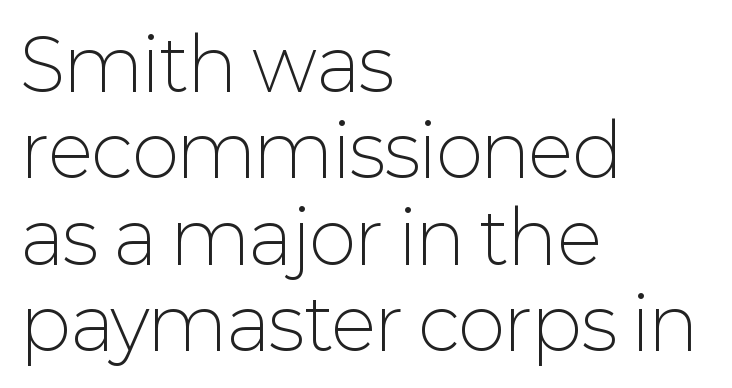
The letters stand upright; this is a roman face. The rag falls on the right side of this text block. The words here are not underlined. Font category for this specimen: sans-serif. Counters stay open thanks to moderate or lighter strokes.
